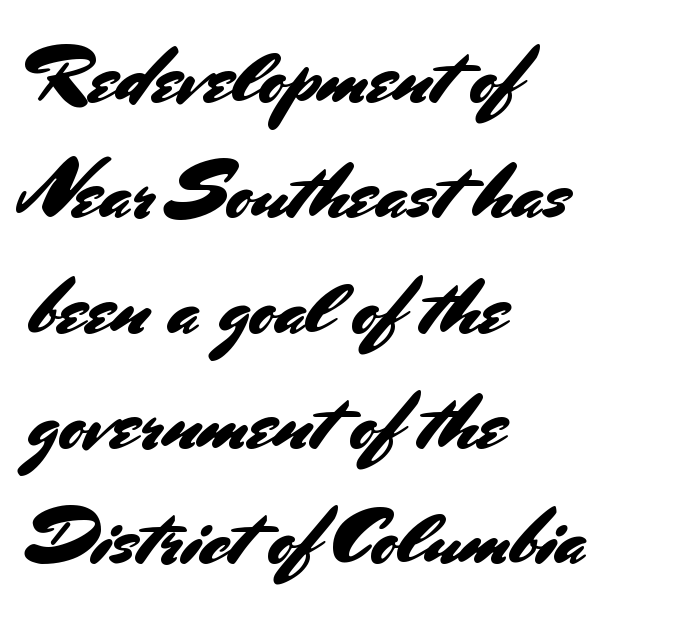
{"serif": "no", "width": "normal", "stroke_contrast": "medium", "x_height": "small", "monospaced": "no", "underline": "no", "align": "left", "line_spacing": "normal", "line_spacing_ratio": 1.46, "letter_spacing": "normal", "letter_spacing_em": 0.0, "glyph_px": 79}
